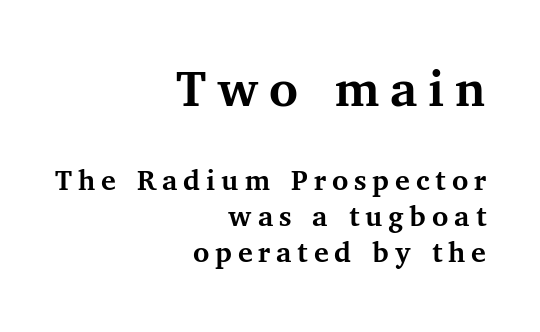
{"serif": "yes", "italic": "no", "bold": "yes", "weight": "semibold", "width": "normal", "stroke_contrast": "medium", "x_height": "medium", "monospaced": "no", "underline": "no", "align": "right", "line_spacing": "tight", "line_spacing_ratio": 1.15, "larger_block": "first", "size_ratio": 1.77, "glyph_px": 55}
